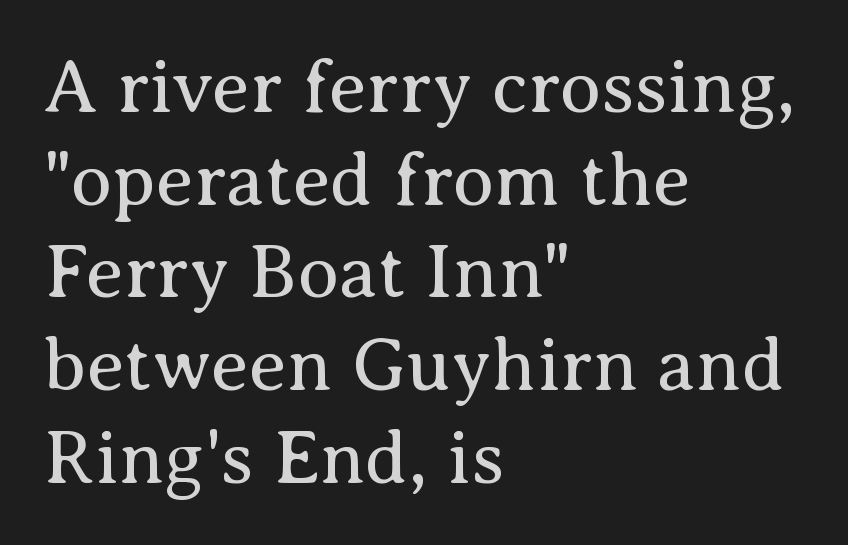
The image shows 76 px regular-weight serif type, upright; set left-aligned, line spacing 1.22x, normal letter spacing, not underlined; medium stroke contrast and a medium x-height.
